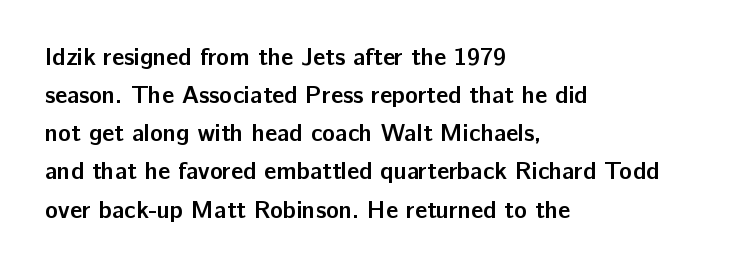
{"italic": "no", "bold": "yes", "underline": "no", "align": "left", "line_spacing": "normal", "line_spacing_ratio": 1.59, "letter_spacing": "normal", "letter_spacing_em": 0.0, "glyph_px": 24}
